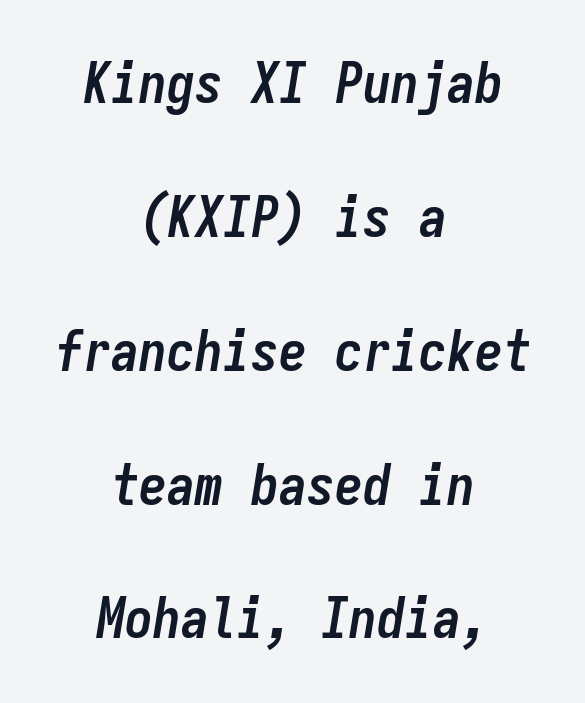
{"italic": "yes", "lean": "right", "slant_degrees": 9, "bold": "yes", "weight": "semibold", "width": "condensed", "stroke_contrast": "low", "x_height": "medium", "monospaced": "yes", "underline": "no", "align": "center", "line_spacing": "loose", "line_spacing_ratio": 2.39, "letter_spacing": "normal", "letter_spacing_em": 0.0, "glyph_px": 56}
